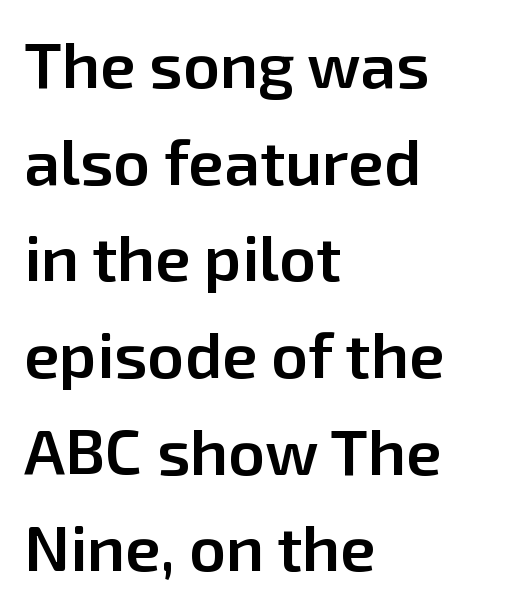
Q: Is the text bold? A: Semi-bold.
Q: Is the text italic (slanted)? A: No, it is upright.
Q: Is the typeface a serif or a sans-serif typeface? A: Sans-serif.
Q: Is the text underlined? A: No.
Q: How is the paragraph aligned? A: Left-aligned.
Q: Is the spacing between letters normal or unusually wide? A: Normal.
Q: Is the spacing between lines tight, normal or loose? A: Normal.
Q: Width (condensed, normal, or wide)? A: Normal.
Q: Stroke contrast? A: Low.
Q: x-height? A: Medium.
Q: Monospaced? A: No.
